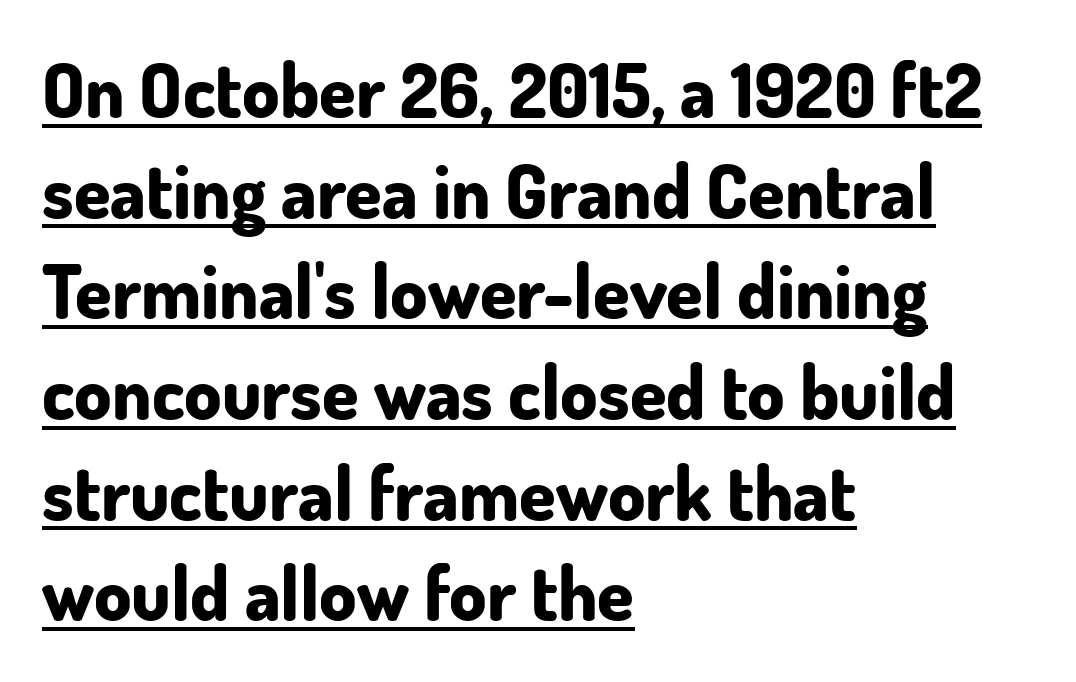
Q: Is the text bold? A: Yes.
Q: Is the text italic (slanted)? A: No, it is upright.
Q: Is the typeface a serif or a sans-serif typeface? A: Sans-serif.
Q: Is the text underlined? A: Yes.
Q: How is the paragraph aligned? A: Left-aligned.
Q: Is the spacing between letters normal or unusually wide? A: Normal.
Q: Is the spacing between lines tight, normal or loose? A: Normal.
Q: Width (condensed, normal, or wide)? A: Normal.
Q: Stroke contrast? A: Low.
Q: x-height? A: Small.
Q: Monospaced? A: No.
